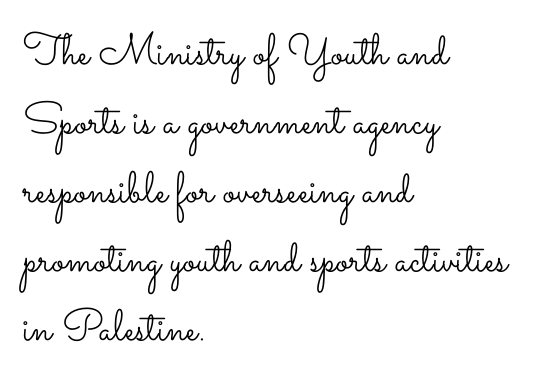
The letters advance in unequal steps, a hallmark of proportional type. Ink coverage per letter is moderate at most. Teacher's note: observe the even left margin — that is flush-left alignment.
